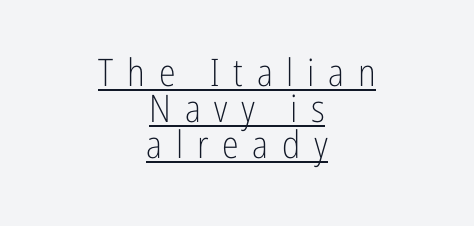
Caption: lettering with a line underneath. The axis of the letterforms is exactly vertical. This rendering employs a face without finishing strokes, i.e., a sans-serif. Each new line begins almost immediately beneath the previous one. What stands out about the letter spacing? Its width — letters are far apart. Weight: regular or lighter.
